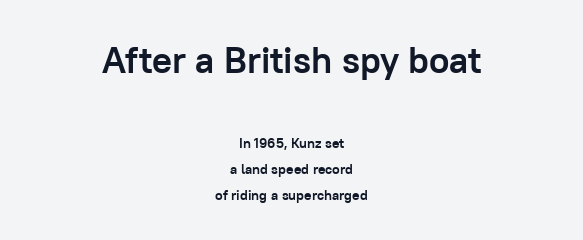
Is the lower block the larger one? No — the upper block carries the bigger type. Here the designer chose a conventional face with non-uniform glyph widths. This sample uses plain, unmodified letter spacing. Quick note: underline off. Examine the stroke ends and you'll find no serifs.
